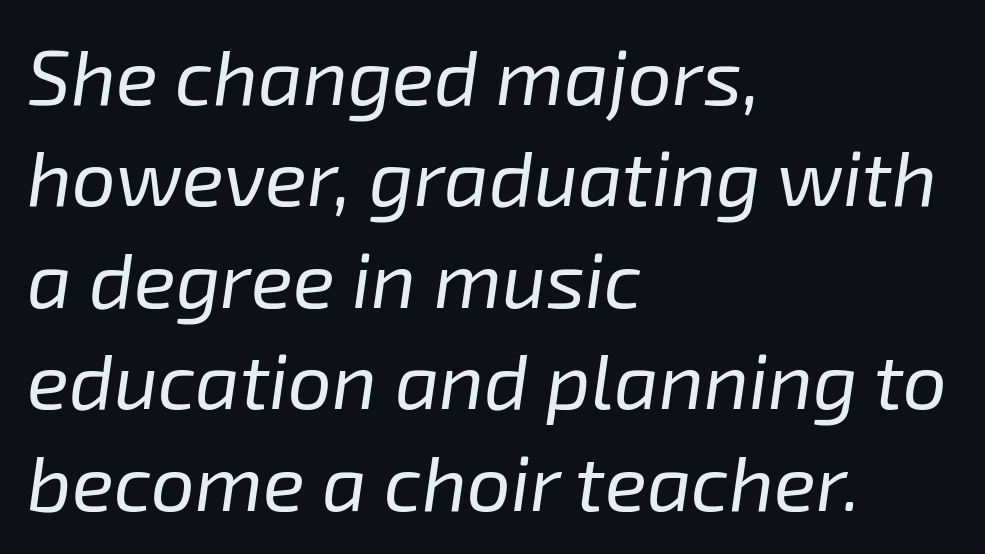
The image shows 78 px regular-weight type, italic (leaning right); set left-aligned, normal line spacing (1.3x), normal letter spacing, not underlined; low stroke contrast and a medium x-height.
